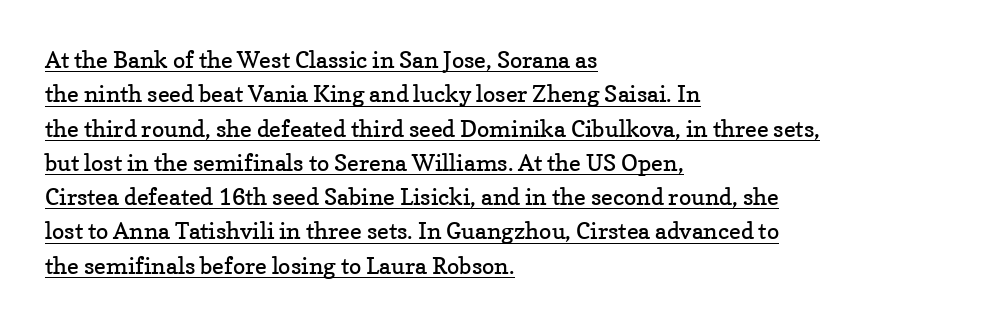
Every stem runs plumb, perpendicular to the baseline. Is the block centered? No — it sits flush against the left margin. No chunkiness to these letters — they're not bold. Students, observe: this is what conventionally led text looks like. Quick note: underline on. How are the letters spaced? Ordinarily, with no added tracking.
